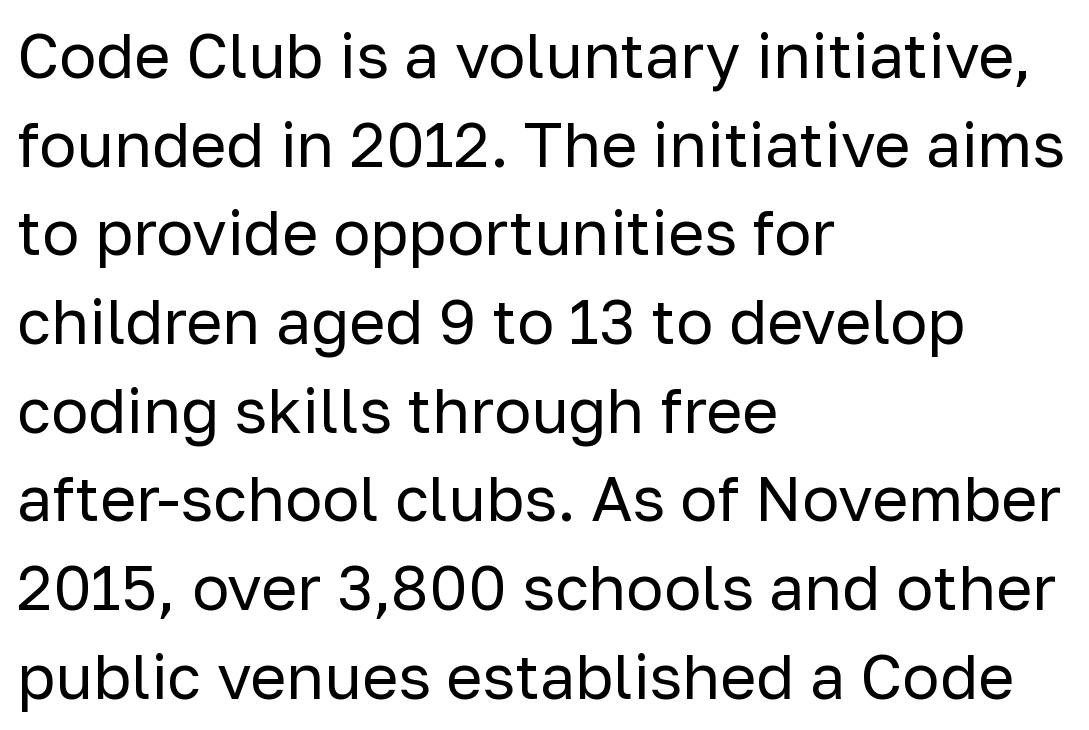
{"serif": "no", "italic": "no", "bold": "no", "weight": "regular", "width": "normal", "stroke_contrast": "low", "x_height": "medium", "monospaced": "no", "underline": "no", "align": "left", "line_spacing": "normal", "line_spacing_ratio": 1.43, "letter_spacing": "normal", "letter_spacing_em": 0.0, "glyph_px": 62}
